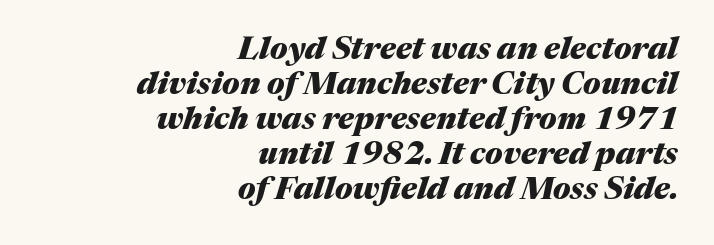
{"italic": "yes", "lean": "right", "slant_degrees": 17, "bold": "yes", "weight": "heavy", "width": "normal", "stroke_contrast": "medium", "x_height": "medium", "monospaced": "no", "underline": "no", "align": "right", "line_spacing": "tight", "line_spacing_ratio": 1.13, "letter_spacing": "normal", "letter_spacing_em": 0.0, "glyph_px": 31}
